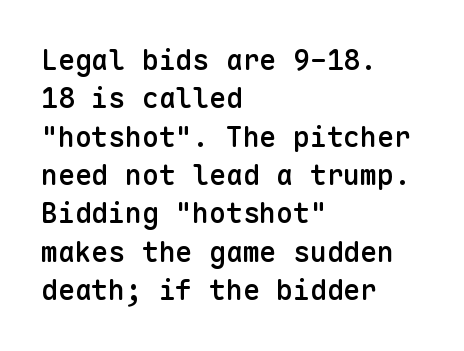
Q: Is the text bold? A: Semi-bold.
Q: Is the text italic (slanted)? A: No, it is upright.
Q: Is the typeface a serif or a sans-serif typeface? A: Sans-serif.
Q: Is the text underlined? A: No.
Q: How is the paragraph aligned? A: Left-aligned.
Q: Is the spacing between letters normal or unusually wide? A: Normal.
Q: Is the spacing between lines tight, normal or loose? A: Normal.
Q: Width (condensed, normal, or wide)? A: Normal.
Q: Stroke contrast? A: Low.
Q: x-height? A: Medium.
Q: Monospaced? A: Yes.
